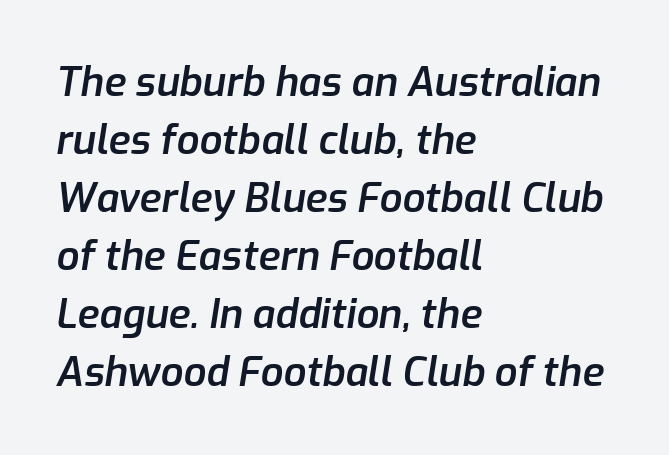
The passage shown is typed in a proportional face where columns would drift. The passage shown leans; its letterforms are oblique. The rendering uses a semibold face; strokes are thickened but not to full bold. Teacher's note: observe the even left margin — that is flush-left alignment. The gap between lines stays unmarked.
